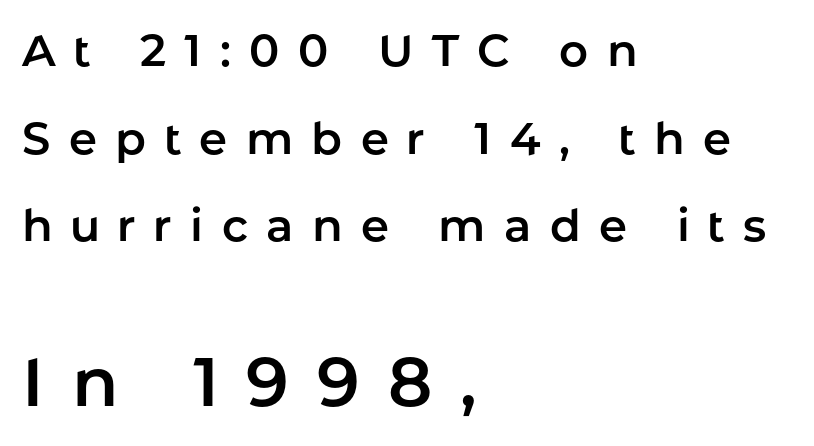
{"serif": "no", "italic": "no", "width": "normal", "stroke_contrast": "low", "x_height": "medium", "monospaced": "no", "underline": "no", "align": "left", "line_spacing": "loose", "line_spacing_ratio": 1.95, "letter_spacing": "wide", "letter_spacing_em": 0.41, "larger_block": "second", "size_ratio": 1.51, "glyph_px": 68}
